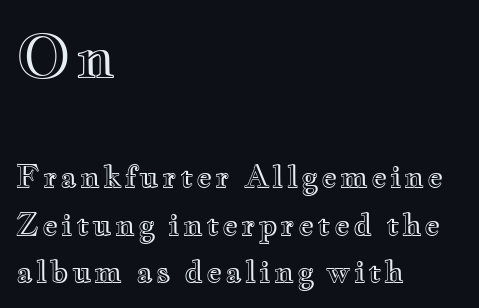
Quick note: not italic, upright. Compared with typical paragraphs, the rows here are spaced about the same. Which margin do the lines hug? The left one — the right edge is uneven. A typesetter would call this proportional, since set widths differ per character. Honestly, there is no underline to notice here at all. The first block has been scaled up relative to the second.
